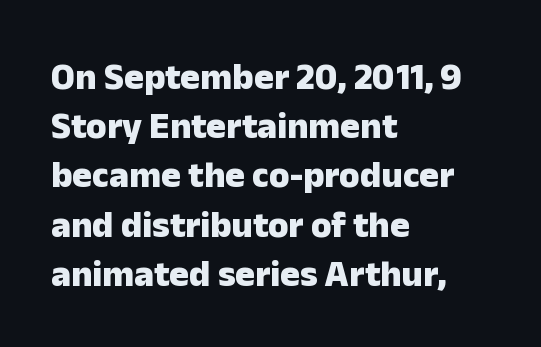
Q: Is the text bold? A: Yes.
Q: Is the text italic (slanted)? A: No, it is upright.
Q: Is the typeface a serif or a sans-serif typeface? A: Sans-serif.
Q: Is the text underlined? A: No.
Q: How is the paragraph aligned? A: Left-aligned.
Q: Is the spacing between letters normal or unusually wide? A: Normal.
Q: Is the spacing between lines tight, normal or loose? A: Normal.
Q: Width (condensed, normal, or wide)? A: Normal.
Q: Stroke contrast? A: Low.
Q: x-height? A: Medium.
Q: Monospaced? A: No.
